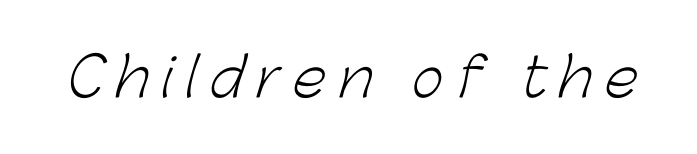
Ink coverage per letter is moderate at most. These lines are rendered in a variable-pitch font. Rule under the text: the space is simply empty. A typesetter would call this heavily tracked-out type.
